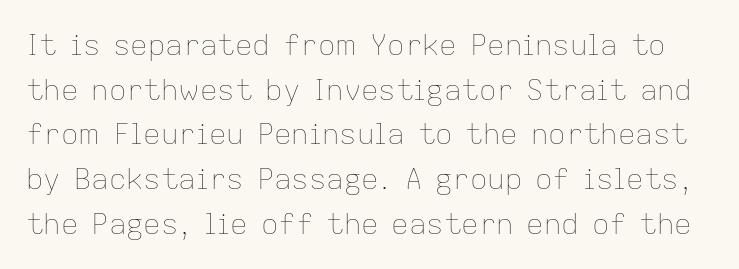
The font's upright variant was chosen for this text. Descenders are the only things crossing below the line. Stems and bowls with no extra thickness — not bold. This rendering leaves character spacing at its baseline value.
